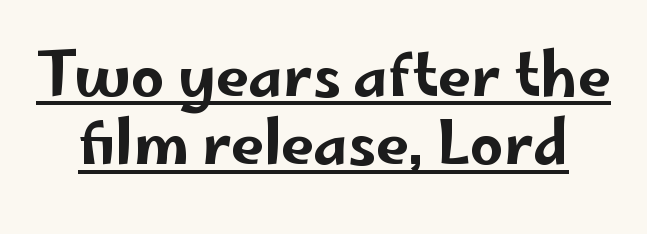
Q: Is the text italic (slanted)? A: No, it is upright.
Q: Is the typeface a serif or a sans-serif typeface? A: Sans-serif.
Q: Is the text underlined? A: Yes.
Q: Is the spacing between letters normal or unusually wide? A: Normal.
Q: Width (condensed, normal, or wide)? A: Wide.
Q: Stroke contrast? A: Low.
Q: x-height? A: Small.
Q: Monospaced? A: No.
